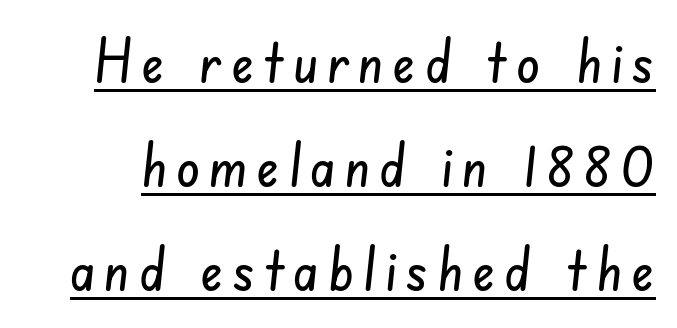
Q: Is the typeface a serif or a sans-serif typeface? A: Sans-serif.
Q: Is the text underlined? A: Yes.
Q: Width (condensed, normal, or wide)? A: Condensed.
Q: Stroke contrast? A: Low.
Q: x-height? A: Small.
Q: Monospaced? A: No.
